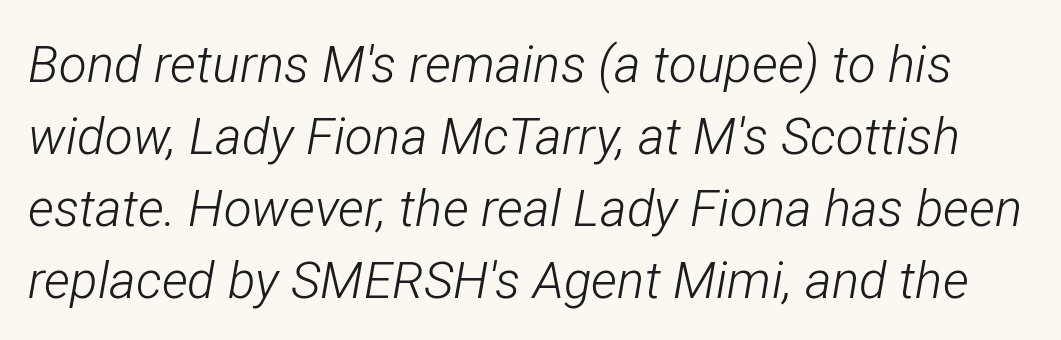
Words float on clear page, feet unadorned. Stroke thickness stays within the range of a standard reading face or lighter. Yep, that's italic — everything's leaning. Compared with typical body copy, the letter spacing here is the same.
